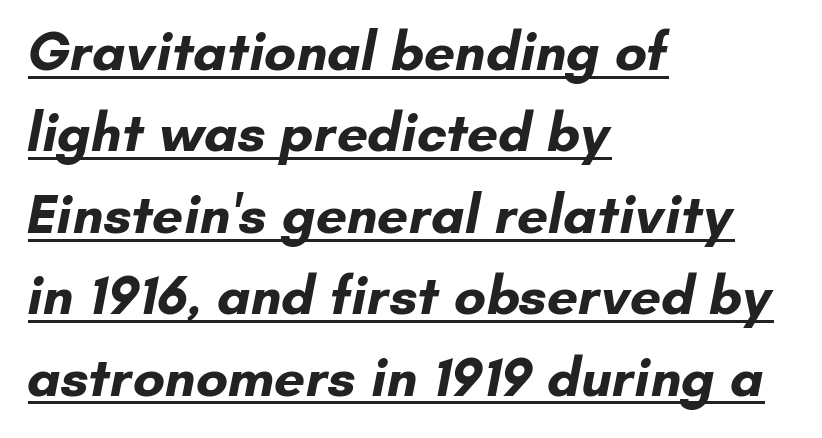
{"serif": "no", "bold": "yes", "weight": "bold", "width": "normal", "stroke_contrast": "low", "x_height": "small", "monospaced": "no", "underline": "yes", "align": "left", "line_spacing": "normal", "line_spacing_ratio": 1.48, "letter_spacing": "normal", "letter_spacing_em": 0.0, "glyph_px": 55}
